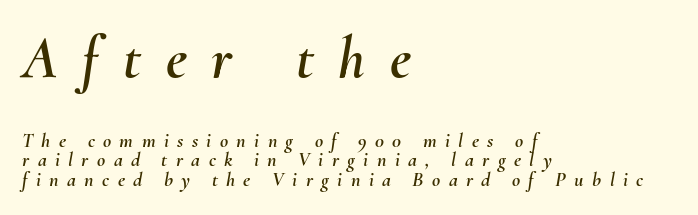
Q: Is the text italic (slanted)? A: Yes, it leans right by about 10 degrees.
Q: Is the text underlined? A: No.
Q: How is the paragraph aligned? A: Left-aligned.
Q: Is the spacing between letters normal or unusually wide? A: Unusually wide.
Q: Is the spacing between lines tight, normal or loose? A: Tight.
Q: Which block of text is set in a larger size, the first (top) or the second (bottom)? A: The first (top) one.
Q: Width (condensed, normal, or wide)? A: Normal.
Q: Stroke contrast? A: Medium.
Q: x-height? A: Small.
Q: Monospaced? A: No.
